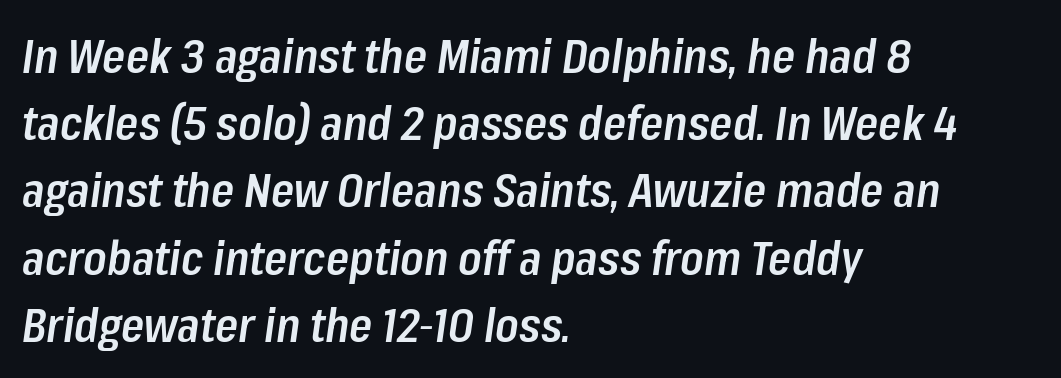
The image shows 47 px semibold, condensed type, italic (leaning right); set left-aligned, normal line spacing (1.43x), normal letter spacing, not underlined; low stroke contrast and a medium x-height.
